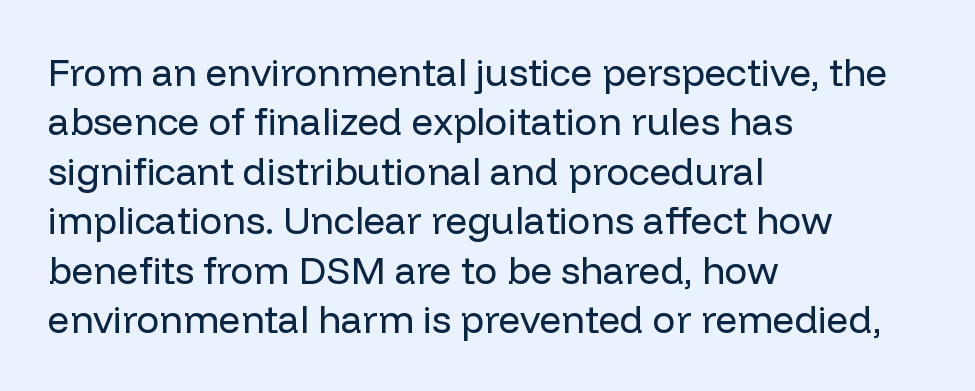
The image shows 38 px regular-weight sans-serif type, upright; set left-aligned, normal line spacing (1.3x), normal letter spacing, not underlined; low stroke contrast and a medium x-height.
